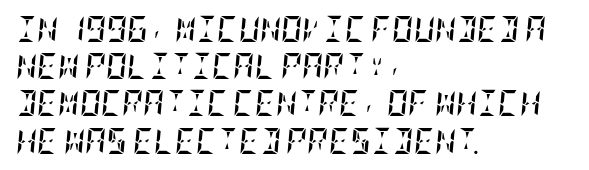
{"italic": "yes", "lean": "right", "slant_degrees": 5, "bold": "yes", "underline": "no", "align": "left", "line_spacing": "normal", "line_spacing_ratio": 1.43, "letter_spacing": "normal", "letter_spacing_em": 0.0, "glyph_px": 26}
